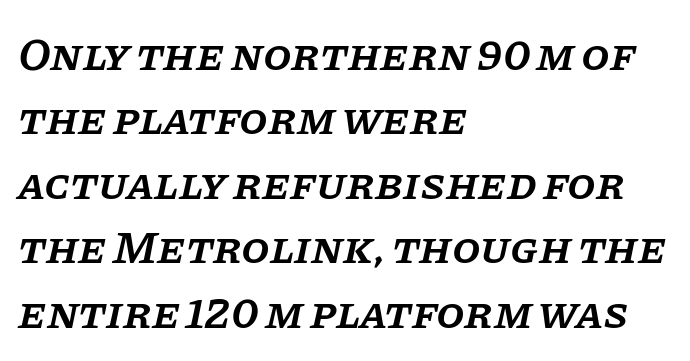
Q: Is the text bold? A: Semi-bold.
Q: Is the text italic (slanted)? A: Yes, it leans right by about 11 degrees.
Q: Is the typeface a serif or a sans-serif typeface? A: Serif.
Q: Is the text underlined? A: No.
Q: How is the paragraph aligned? A: Left-aligned.
Q: Is the spacing between letters normal or unusually wide? A: Normal.
Q: Is the spacing between lines tight, normal or loose? A: Normal.
Q: Width (condensed, normal, or wide)? A: Normal.
Q: Stroke contrast? A: Low.
Q: x-height? A: Large.
Q: Monospaced? A: No.
